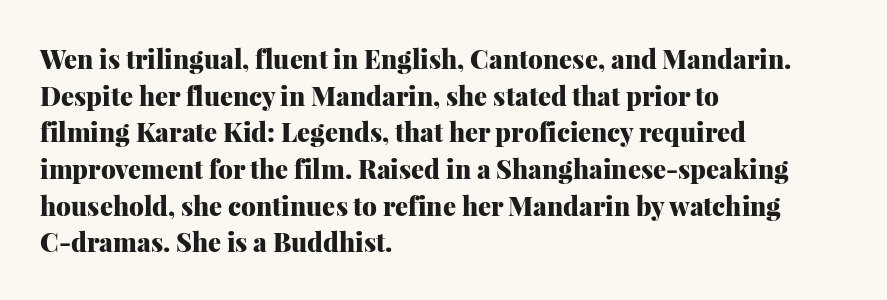
The image shows 26 px bold type, upright; set left-aligned, normal line spacing (1.41x), normal letter spacing, not underlined.
